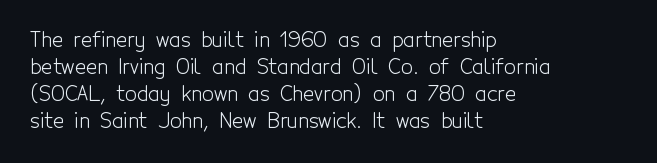
The image shows 21 px text type, upright; set left-aligned, normal line spacing (1.28x), normal letter spacing, not underlined.
